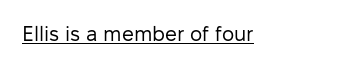
The image shows 21 px text type, upright; set normal letter spacing, underlined.
